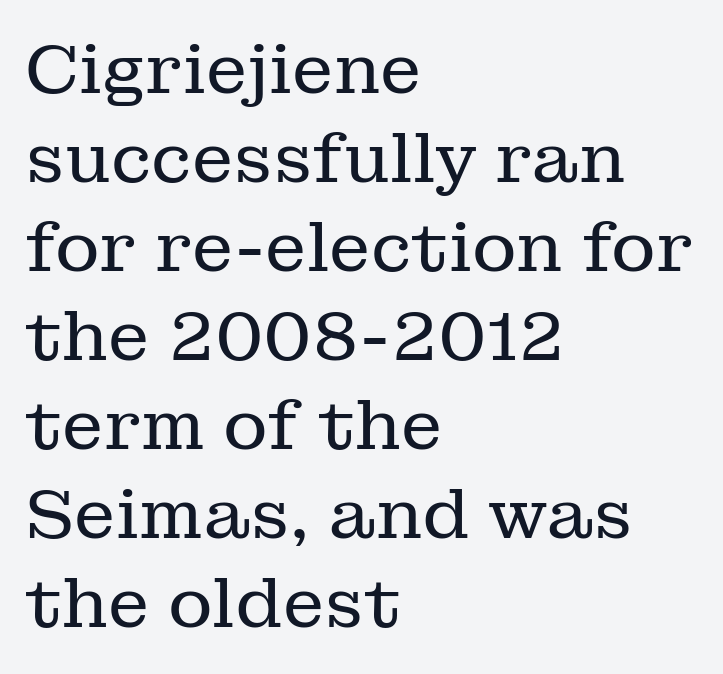
{"serif": "yes", "italic": "no", "bold": "no", "weight": "regular", "width": "normal", "stroke_contrast": "low", "x_height": "medium", "monospaced": "no", "underline": "no", "align": "left", "line_spacing": "normal", "line_spacing_ratio": 1.29, "letter_spacing": "normal", "letter_spacing_em": 0.0, "glyph_px": 69}
